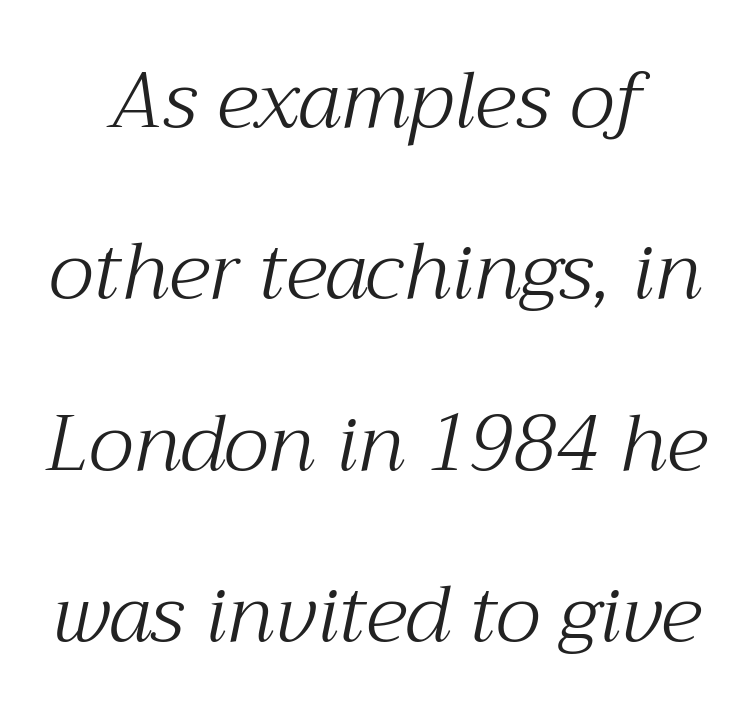
The image shows 79 px light serif type, italic (leaning right); set loose line spacing (2.17x), normal letter spacing, not underlined; medium stroke contrast and a medium x-height.
